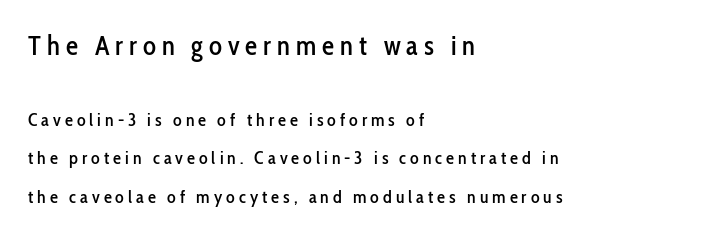
The image shows 27 px text type, upright; set left-aligned, loose line spacing (2.15x), unusually wide letter spacing (+0.22 em), not underlined; the first (top) block is 1.5x larger.
